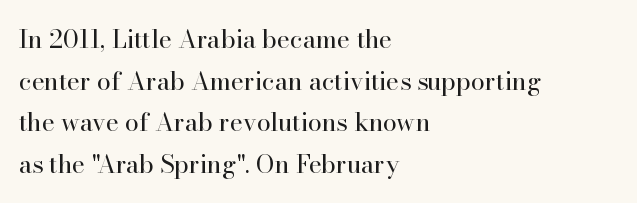
The image shows 25 px text type, upright; set left-aligned, normal line spacing (1.67x), normal letter spacing, not underlined.
